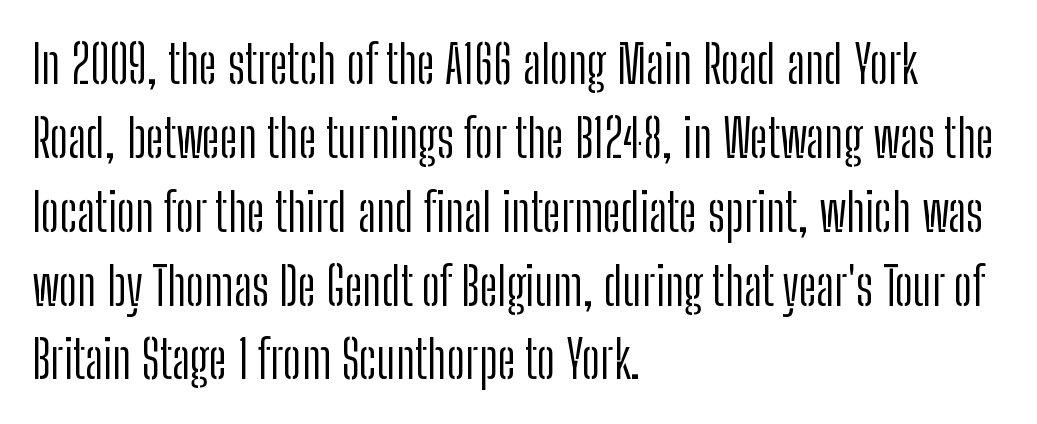
Here the designer chose a conventional face with non-uniform glyph widths. Grotesque or geometric, the face here clearly has no serifs. Typeset ragged right — the left edge is the straight one. The baseline area is clear. A typesetter would call this leading conventional body-copy spacing.
